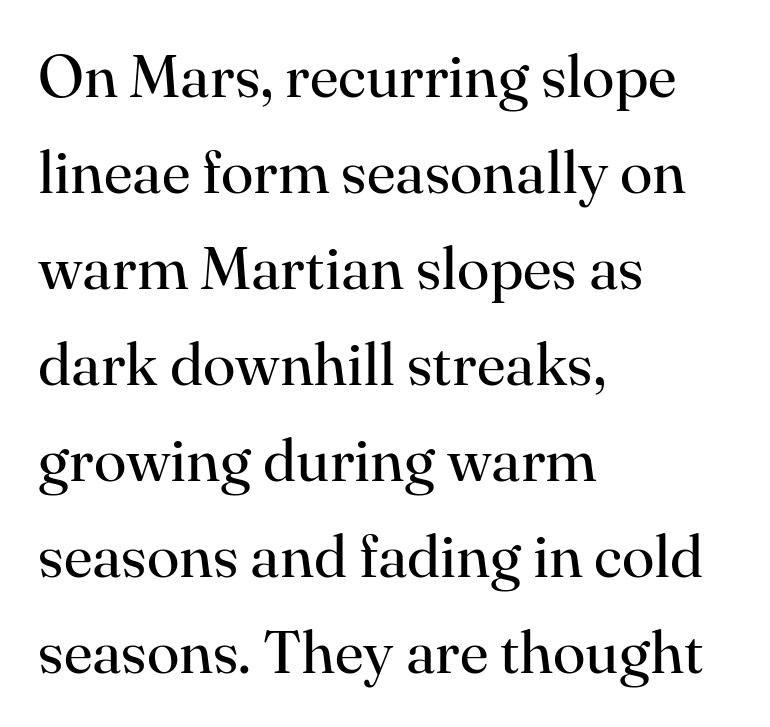
{"serif": "yes", "italic": "no", "bold": "no", "weight": "regular", "width": "normal", "stroke_contrast": "high", "x_height": "small", "monospaced": "no", "underline": "no", "align": "left", "line_spacing": "normal", "line_spacing_ratio": 1.6, "letter_spacing": "normal", "letter_spacing_em": 0.0, "glyph_px": 60}
